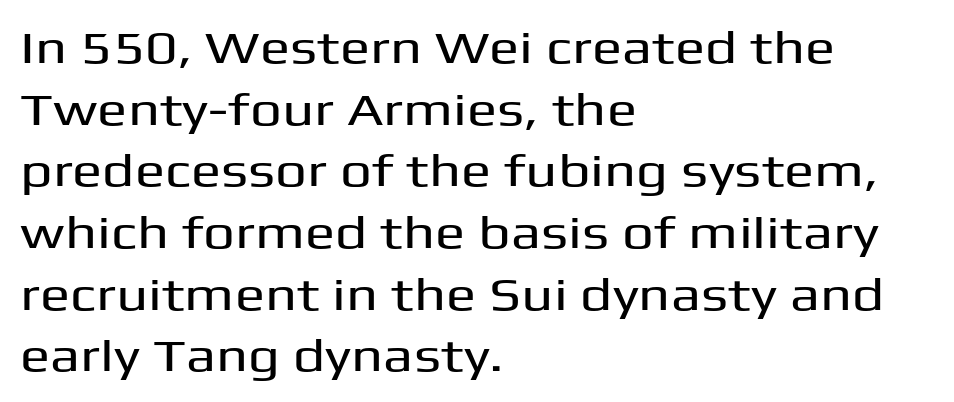
{"serif": "no", "italic": "no", "width": "wide", "stroke_contrast": "medium", "x_height": "medium", "monospaced": "no", "underline": "no", "align": "left", "line_spacing": "normal", "line_spacing_ratio": 1.37, "letter_spacing": "normal", "letter_spacing_em": 0.0, "glyph_px": 45}
